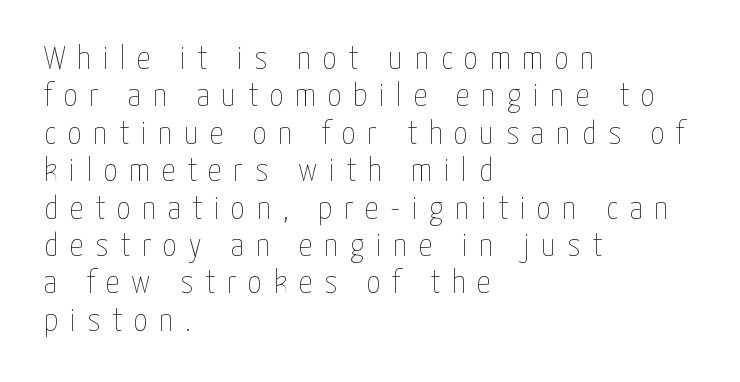
Q: Is the text bold? A: No.
Q: Is the text italic (slanted)? A: No, it is upright.
Q: Is the text underlined? A: No.
Q: How is the paragraph aligned? A: Left-aligned.
Q: Is the spacing between letters normal or unusually wide? A: Unusually wide.
Q: Is the spacing between lines tight, normal or loose? A: Tight.
Q: Width (condensed, normal, or wide)? A: Condensed.
Q: Stroke contrast? A: Low.
Q: x-height? A: Medium.
Q: Monospaced? A: No.
